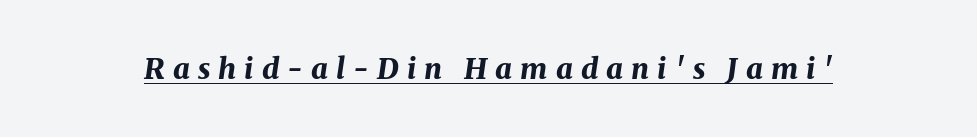
Q: Is the text bold? A: Yes.
Q: Is the text italic (slanted)? A: Yes, it leans right by about 8 degrees.
Q: Is the text underlined? A: Yes.
Q: Is the spacing between letters normal or unusually wide? A: Unusually wide.
Q: Width (condensed, normal, or wide)? A: Normal.
Q: Stroke contrast? A: Medium.
Q: x-height? A: Medium.
Q: Monospaced? A: No.
